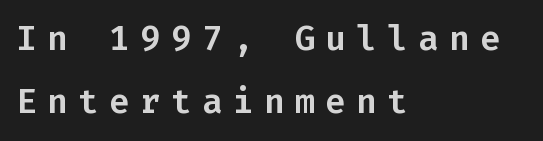
The image shows 34 px sans-serif type, upright, monospaced; set left-aligned, line spacing 1.86x, unusually wide letter spacing (+0.31 em), not underlined; low stroke contrast and a medium x-height.
